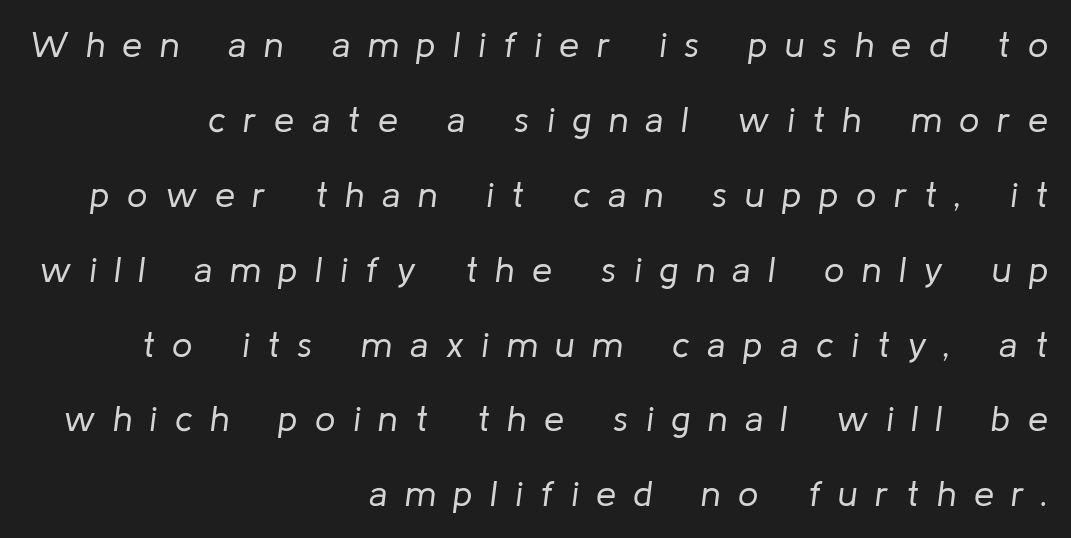
Stroke mass is kept to a normal reading level or below. The rag falls on the left side of this text block. If you drew a line through each stem, it would be angled. Honestly, the rows look like they've been pulled way apart. The letters are spread apart with noticeably loose tracking. The space beneath each line is pristine and unruled.
